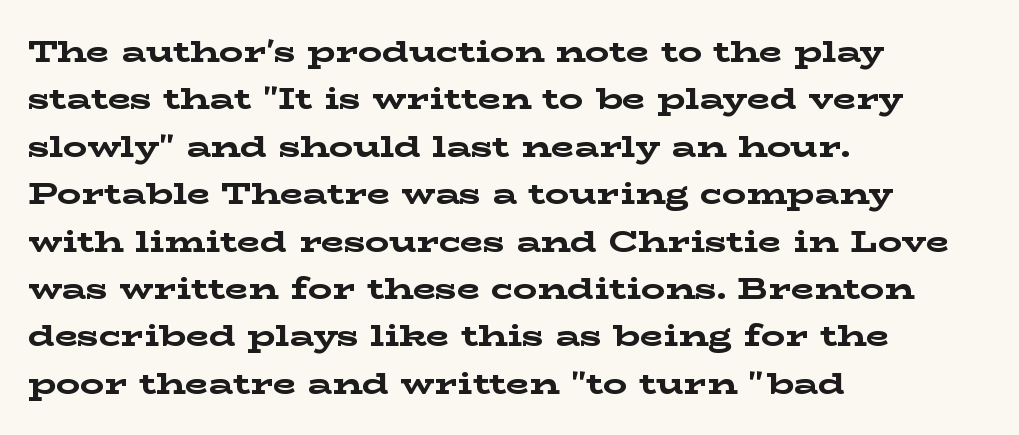
{"serif": "yes", "italic": "no", "bold": "yes", "weight": "bold", "width": "wide", "stroke_contrast": "low", "x_height": "medium", "monospaced": "no", "underline": "no", "align": "left", "line_spacing": "normal", "line_spacing_ratio": 1.58, "letter_spacing": "normal", "letter_spacing_em": 0.0, "glyph_px": 30}
